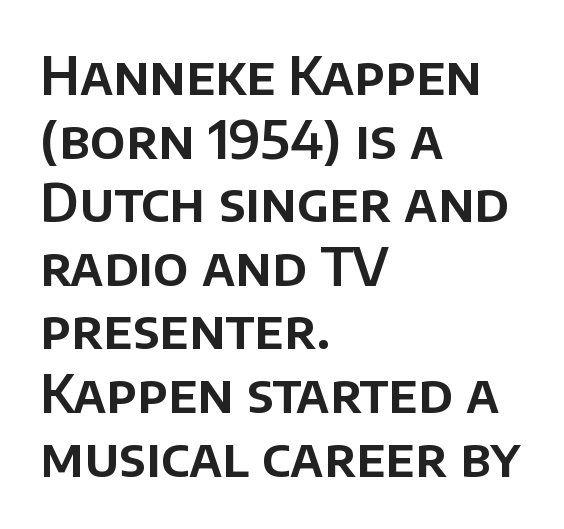
Q: Is the text italic (slanted)? A: No, it is upright.
Q: Is the typeface a serif or a sans-serif typeface? A: Sans-serif.
Q: Is the text underlined? A: No.
Q: How is the paragraph aligned? A: Left-aligned.
Q: Is the spacing between letters normal or unusually wide? A: Normal.
Q: Width (condensed, normal, or wide)? A: Normal.
Q: Stroke contrast? A: Low.
Q: x-height? A: Large.
Q: Monospaced? A: No.
